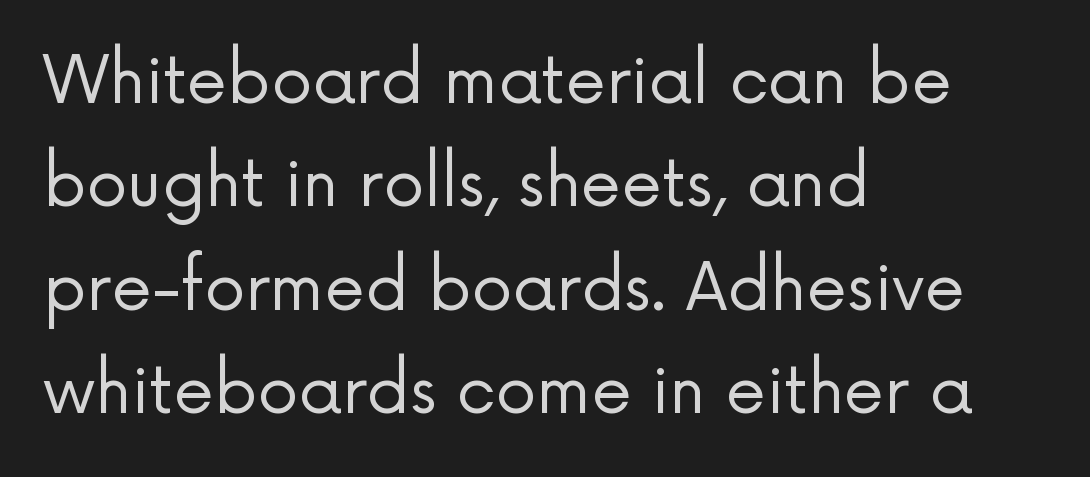
Q: Is the text bold? A: No.
Q: Is the text italic (slanted)? A: No, it is upright.
Q: Is the typeface a serif or a sans-serif typeface? A: Sans-serif.
Q: Is the text underlined? A: No.
Q: How is the paragraph aligned? A: Left-aligned.
Q: Is the spacing between letters normal or unusually wide? A: Normal.
Q: Is the spacing between lines tight, normal or loose? A: Normal.
Q: Width (condensed, normal, or wide)? A: Normal.
Q: Stroke contrast? A: Low.
Q: x-height? A: Medium.
Q: Monospaced? A: No.
